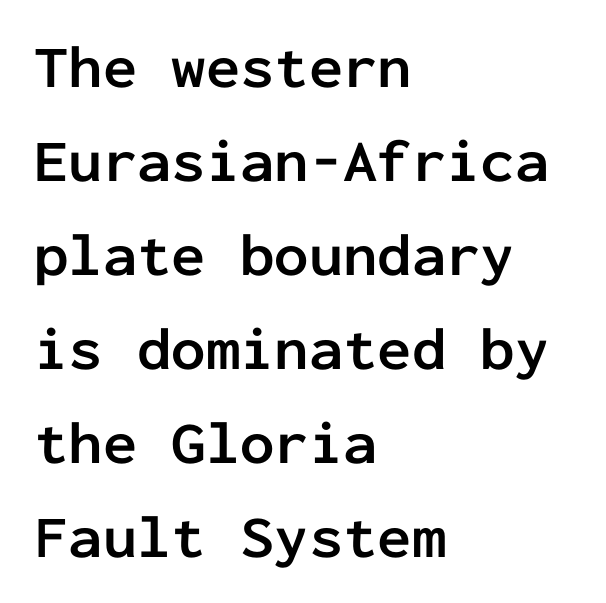
The image shows 61 px semibold sans-serif type, upright, monospaced; set left-aligned, normal line spacing (1.54x), normal letter spacing, not underlined; low stroke contrast and a medium x-height.
